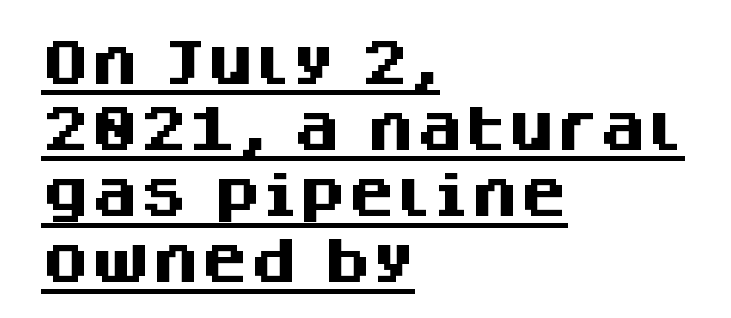
Look at the stroke-to-counter ratio: heavy, a bold. Do the characters align in a grid? No, the font is proportional. The rendering uses a moderate line-height, typical for paragraphs. The typesetter has applied underlining to the passage shown. Posture: vertical.
